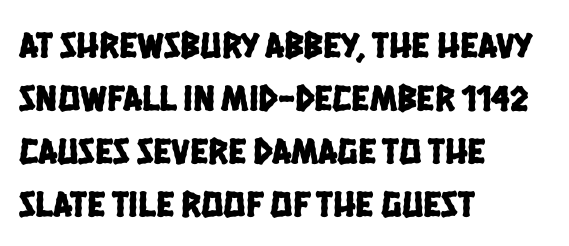
{"serif": "no", "width": "condensed", "stroke_contrast": "low", "x_height": "large", "monospaced": "no", "underline": "no", "align": "left", "line_spacing": "normal", "line_spacing_ratio": 1.43, "letter_spacing": "normal", "letter_spacing_em": 0.0, "glyph_px": 37}
